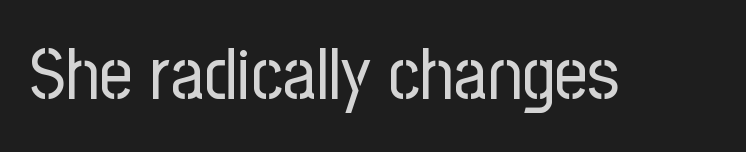
{"serif": "no", "italic": "no", "bold": "no", "weight": "regular", "width": "condensed", "stroke_contrast": "low", "x_height": "medium", "monospaced": "no", "underline": "no", "letter_spacing": "normal", "letter_spacing_em": 0.0, "glyph_px": 73}
